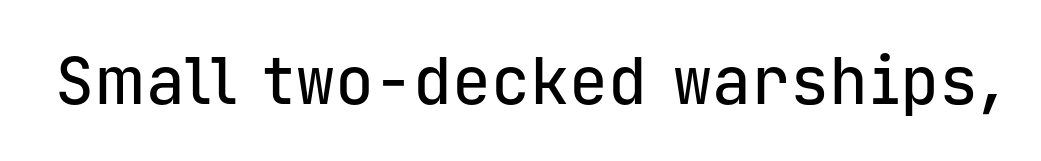
The image shows 65 px sans-serif type, upright, monospaced; set normal letter spacing, not underlined; low stroke contrast and a medium x-height.
